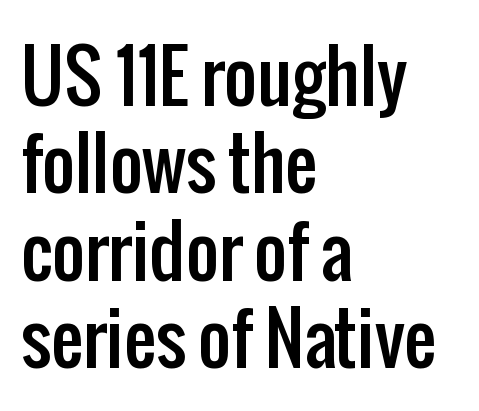
Q: Is the text italic (slanted)? A: No, it is upright.
Q: Is the typeface a serif or a sans-serif typeface? A: Sans-serif.
Q: Is the text underlined? A: No.
Q: How is the paragraph aligned? A: Left-aligned.
Q: Is the spacing between letters normal or unusually wide? A: Normal.
Q: Width (condensed, normal, or wide)? A: Condensed.
Q: Stroke contrast? A: Low.
Q: x-height? A: Medium.
Q: Monospaced? A: No.
